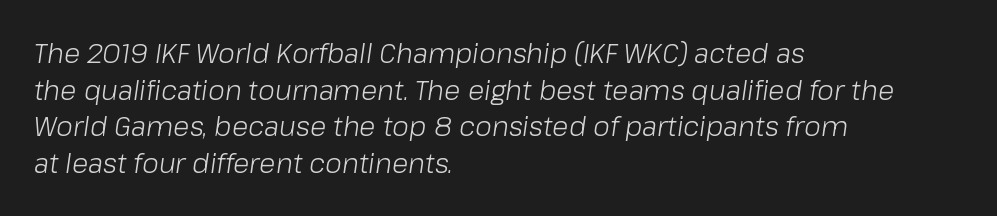
{"italic": "yes", "lean": "right", "slant_degrees": 8, "bold": "no", "underline": "no", "align": "left", "line_spacing": "normal", "line_spacing_ratio": 1.36, "letter_spacing": "normal", "letter_spacing_em": 0.0, "glyph_px": 27}
